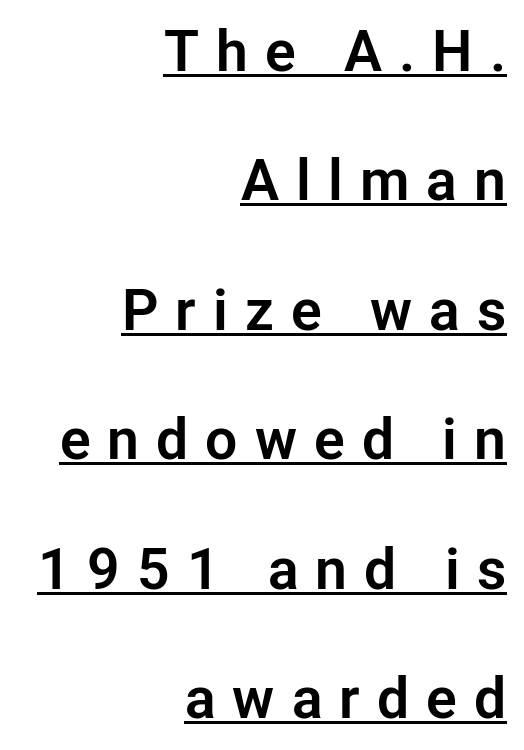
Do the characters align in a grid? No, the font is proportional. Beneath each row of characters lies a ruled line. Loosely led — the rows are spread out. Examine the stroke ends and you'll find no serifs. Tall strokes in this sample are plumb rather than angled.
